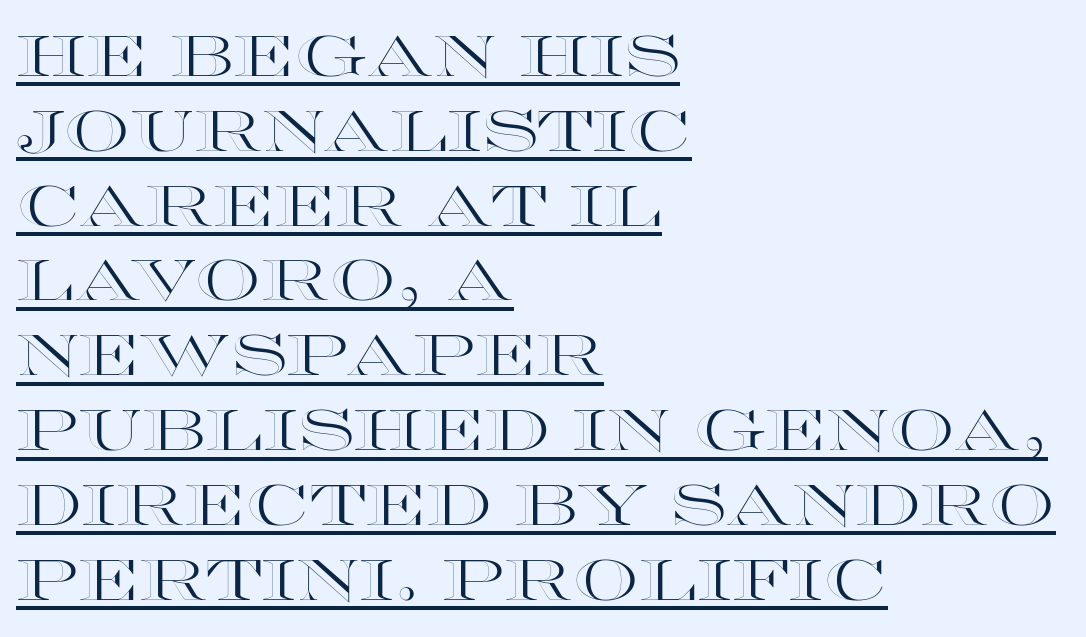
The image shows 58 px wide type, upright; set left-aligned, normal line spacing (1.29x), normal letter spacing, underlined; a large x-height.
